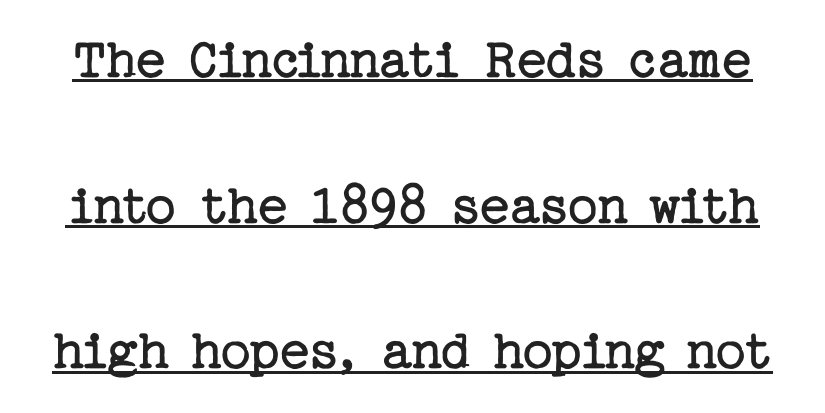
{"serif": "yes", "italic": "no", "bold": "no", "weight": "regular", "width": "normal", "stroke_contrast": "low", "x_height": "medium", "underline": "yes", "line_spacing": "loose", "line_spacing_ratio": 2.47, "letter_spacing": "normal", "letter_spacing_em": 0.0, "glyph_px": 59}
